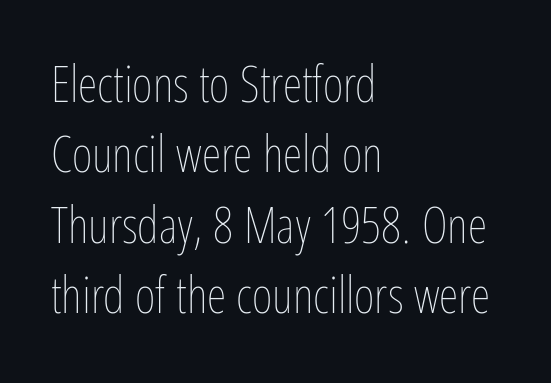
A student would call this left alignment; a typographer would say flush left, rag right. This is the regular roman posture of the typeface. Summary of weight: not heavy and not bold. Spacing verdict: proportional, widths tailored to each character. Rows of type keep a routine distance in the vertical direction. The area under the type is left untouched.
